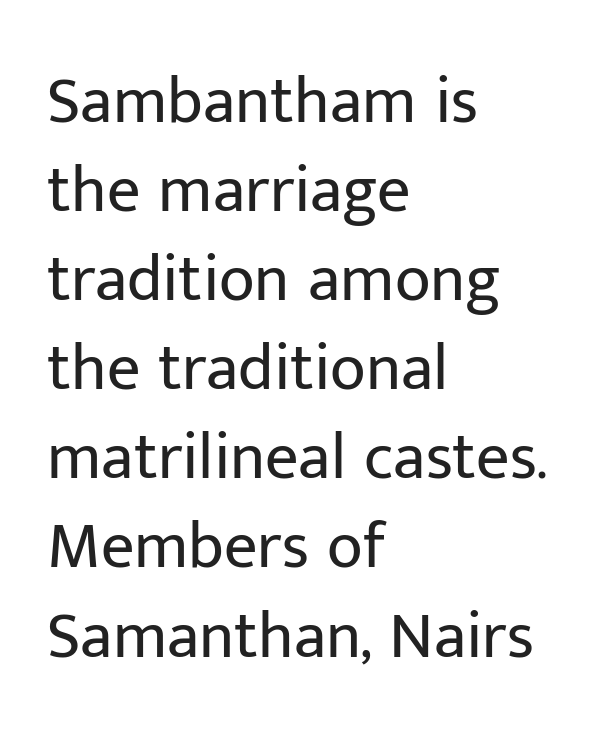
The image shows 66 px regular-weight sans-serif type, upright; set left-aligned, normal line spacing (1.35x), normal letter spacing, not underlined; low stroke contrast and a medium x-height.
